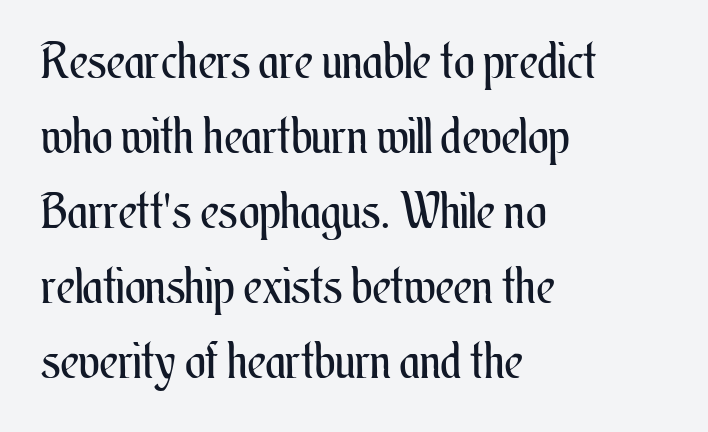
Vertical strokes here are truly vertical. Normally led — the rows are evenly, conventionally spaced. The foot of each line stays bare and open. Stroke thickness stays within the range of a standard reading face or lighter. Note the varied advance widths — an 'i' is clearly narrower than an 'm'. The letters sit at their default tracking, neither squeezed nor spread.
